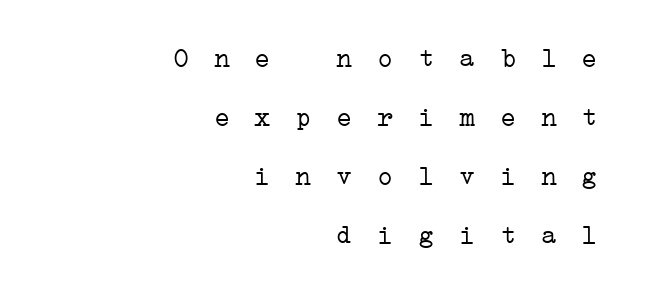
{"bold": "no", "underline": "no", "align": "right", "line_spacing": "loose", "line_spacing_ratio": 2.19, "letter_spacing": "wide", "letter_spacing_em": 0.31, "glyph_px": 27}
